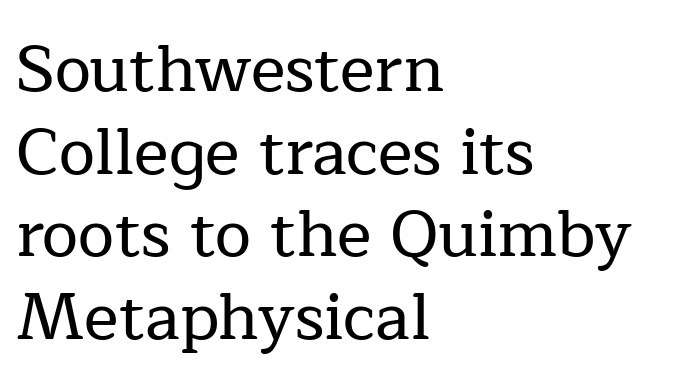
The image shows 65 px serif type, upright; set left-aligned, normal line spacing (1.27x), normal letter spacing, not underlined; low stroke contrast and a medium x-height.
